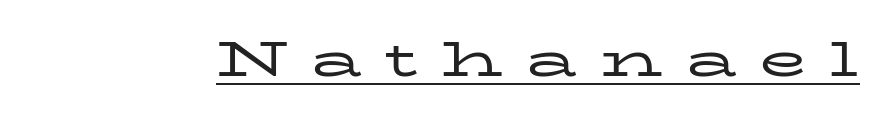
The weight would be labelled regular, book, light, or lighter still. A rule runs beneath these lines of type. A typesetter would call this heavily tracked-out type. Font category for this specimen: serif. Posture: upright roman.
